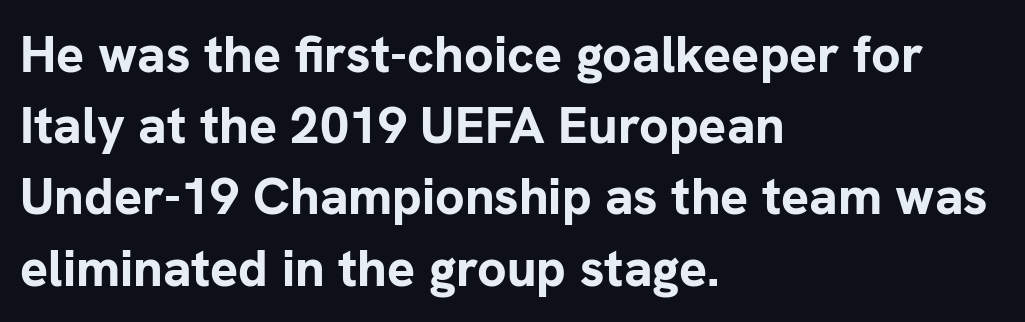
The image shows 52 px bold sans-serif type, upright; set left-aligned, normal line spacing (1.37x), normal letter spacing, not underlined; low stroke contrast and a medium x-height.
